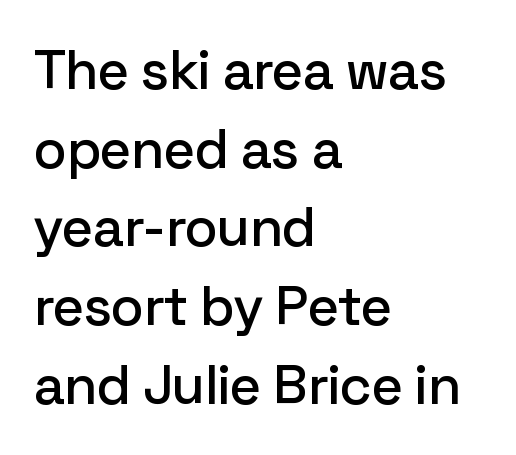
{"serif": "no", "italic": "no", "width": "normal", "stroke_contrast": "low", "x_height": "medium", "monospaced": "no", "underline": "no", "align": "left", "line_spacing": "normal", "line_spacing_ratio": 1.43, "letter_spacing": "normal", "letter_spacing_em": 0.0, "glyph_px": 55}
